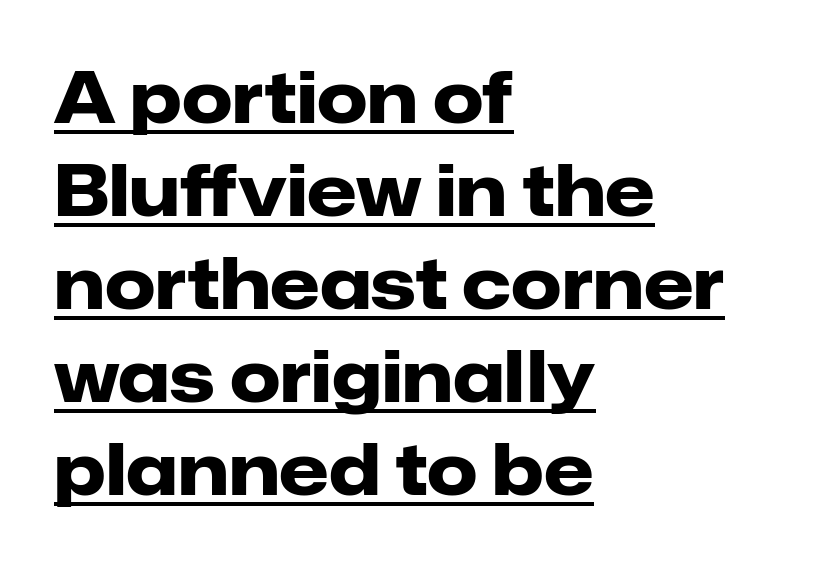
The image shows 71 px heavy sans-serif type, upright; set left-aligned, normal line spacing (1.31x), normal letter spacing, underlined; low stroke contrast and a medium x-height.
